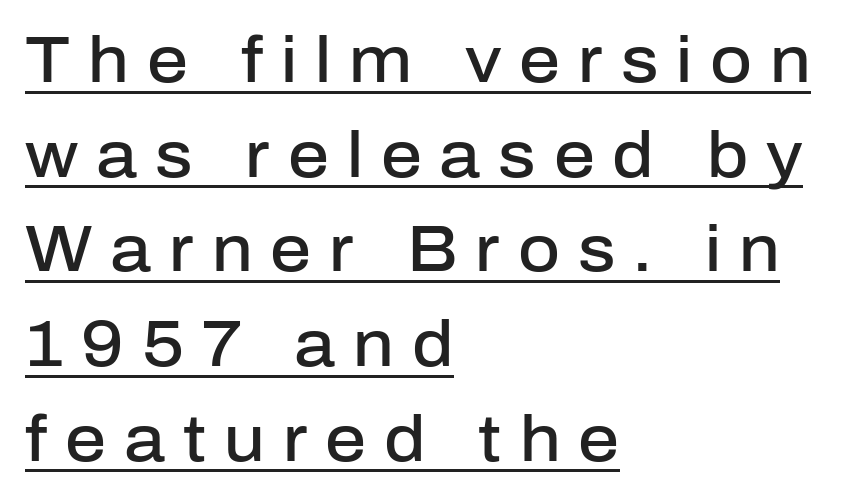
Q: Is the text bold? A: Semi-bold.
Q: Is the text italic (slanted)? A: No, it is upright.
Q: Is the typeface a serif or a sans-serif typeface? A: Sans-serif.
Q: Is the text underlined? A: Yes.
Q: How is the paragraph aligned? A: Left-aligned.
Q: Is the spacing between letters normal or unusually wide? A: Unusually wide.
Q: Is the spacing between lines tight, normal or loose? A: Normal.
Q: Width (condensed, normal, or wide)? A: Normal.
Q: Stroke contrast? A: Low.
Q: x-height? A: Medium.
Q: Monospaced? A: No.
